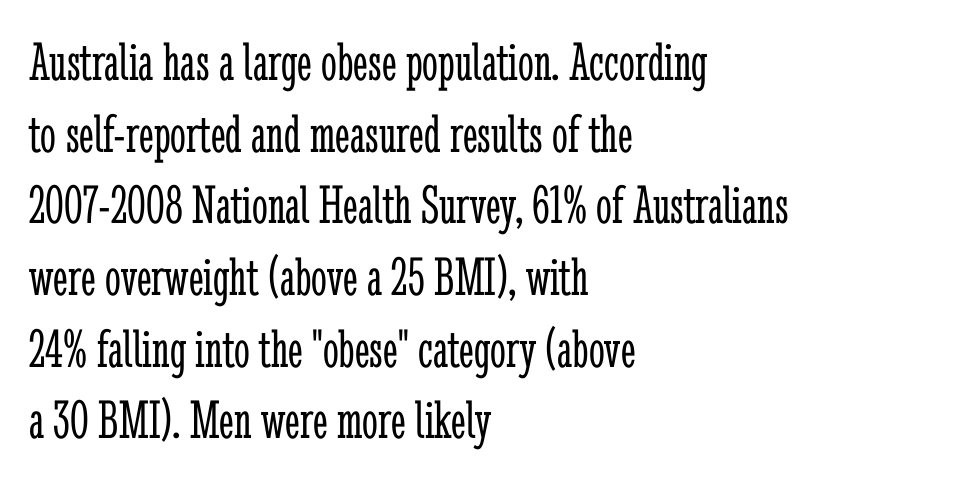
{"serif": "yes", "italic": "no", "bold": "no", "weight": "light", "width": "condensed", "stroke_contrast": "low", "x_height": "medium", "monospaced": "no", "underline": "no", "align": "left", "line_spacing": "normal", "line_spacing_ratio": 1.28, "letter_spacing": "normal", "letter_spacing_em": 0.0, "glyph_px": 56}
